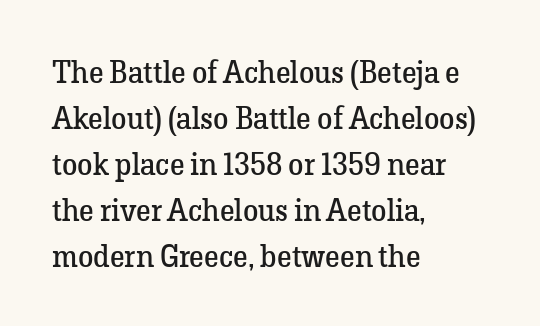
{"serif": "yes", "italic": "no", "bold": "no", "weight": "regular", "width": "normal", "stroke_contrast": "low", "x_height": "medium", "monospaced": "no", "underline": "no", "align": "left", "line_spacing": "normal", "line_spacing_ratio": 1.48, "letter_spacing": "normal", "letter_spacing_em": 0.0, "glyph_px": 31}
